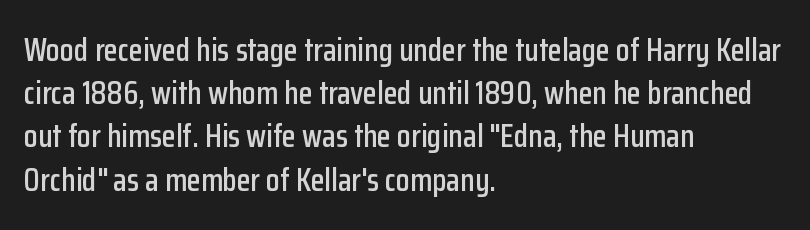
{"serif": "no", "italic": "no", "width": "condensed", "stroke_contrast": "low", "x_height": "medium", "monospaced": "no", "underline": "no", "align": "left", "line_spacing": "normal", "line_spacing_ratio": 1.35, "letter_spacing": "normal", "letter_spacing_em": 0.0, "glyph_px": 32}
